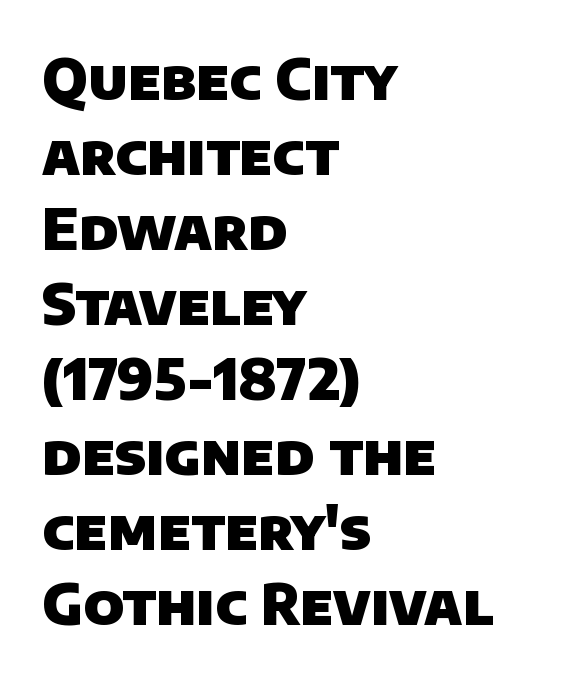
{"serif": "no", "bold": "yes", "weight": "heavy", "width": "normal", "stroke_contrast": "low", "x_height": "large", "monospaced": "no", "underline": "no", "align": "left", "line_spacing": "normal", "line_spacing_ratio": 1.34, "letter_spacing": "normal", "letter_spacing_em": 0.0, "glyph_px": 56}
